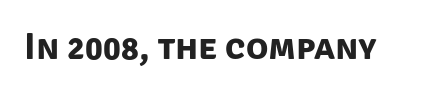
Q: Is the text bold? A: Yes.
Q: Is the typeface a serif or a sans-serif typeface? A: Sans-serif.
Q: Is the text underlined? A: No.
Q: Is the spacing between letters normal or unusually wide? A: Normal.
Q: Width (condensed, normal, or wide)? A: Normal.
Q: Stroke contrast? A: Low.
Q: x-height? A: Large.
Q: Monospaced? A: No.
